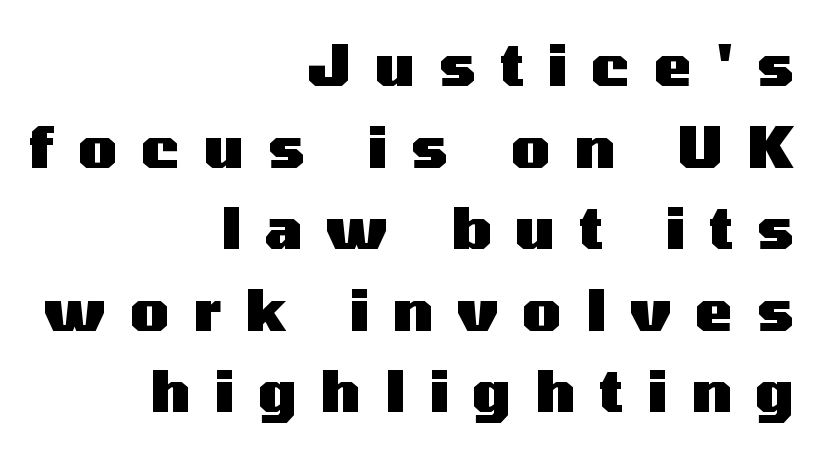
{"serif": "no", "italic": "no", "bold": "yes", "weight": "heavy", "width": "wide", "stroke_contrast": "medium", "x_height": "medium", "monospaced": "no", "underline": "no", "align": "right", "line_spacing": "normal", "line_spacing_ratio": 1.43, "letter_spacing": "wide", "letter_spacing_em": 0.42, "glyph_px": 57}
